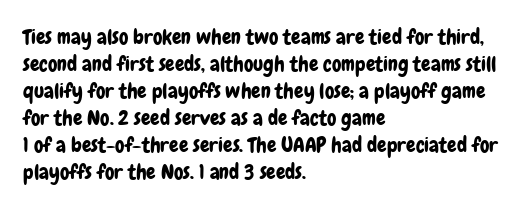
Q: Is the text italic (slanted)? A: No, it is upright.
Q: Is the text underlined? A: No.
Q: How is the paragraph aligned? A: Left-aligned.
Q: Is the spacing between letters normal or unusually wide? A: Normal.
Q: Is the spacing between lines tight, normal or loose? A: Normal.
